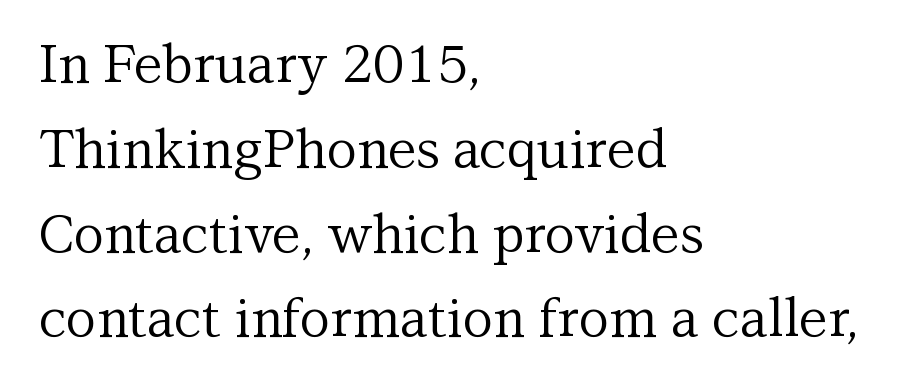
{"serif": "yes", "italic": "no", "bold": "no", "weight": "regular", "width": "normal", "stroke_contrast": "medium", "x_height": "medium", "monospaced": "no", "underline": "no", "align": "left", "line_spacing": "normal", "line_spacing_ratio": 1.6, "letter_spacing": "normal", "letter_spacing_em": 0.0, "glyph_px": 53}
